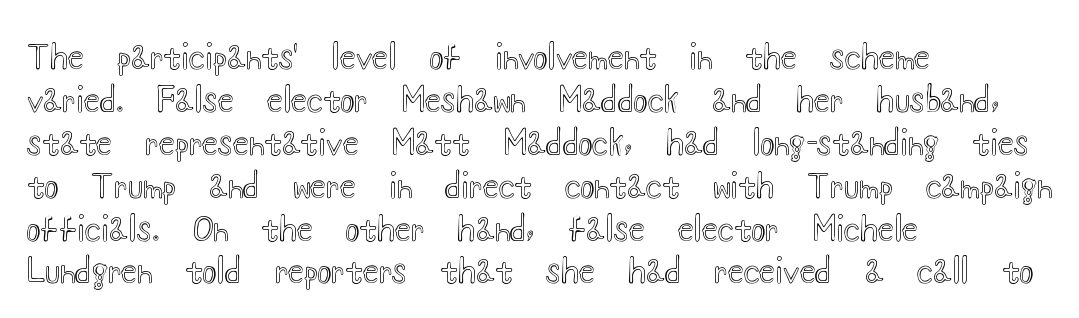
{"italic": "no", "width": "wide", "x_height": "small", "monospaced": "no", "underline": "no", "align": "left", "line_spacing": "normal", "line_spacing_ratio": 1.3, "letter_spacing": "normal", "letter_spacing_em": 0.0, "glyph_px": 33}
